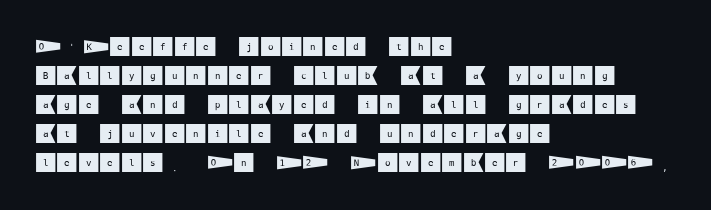
It's the straight-up-and-down kind of type. The horizontal fit of the characters is conventional and even. These lines are set flush left with a ragged right edge. Glance below the letters and you will spot only blank space.
